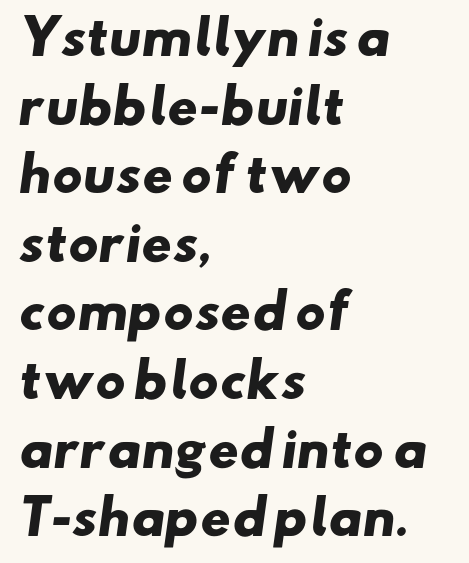
Q: Is the text bold? A: Yes.
Q: Is the typeface a serif or a sans-serif typeface? A: Sans-serif.
Q: Is the text underlined? A: No.
Q: How is the paragraph aligned? A: Left-aligned.
Q: Is the spacing between letters normal or unusually wide? A: Normal.
Q: Is the spacing between lines tight, normal or loose? A: Normal.
Q: Width (condensed, normal, or wide)? A: Wide.
Q: Stroke contrast? A: Low.
Q: x-height? A: Small.
Q: Monospaced? A: No.
